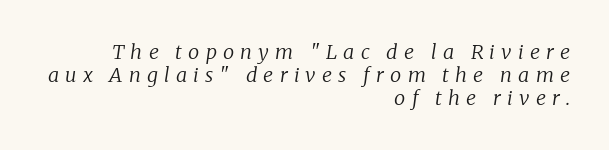
The image shows 20 px text type, italic (leaning right); set right-aligned, tight line spacing (1.15x), unusually wide letter spacing (+0.31 em), not underlined.
